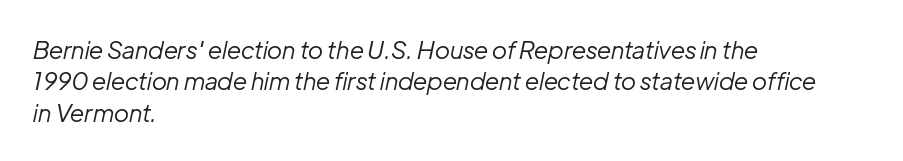
Horizontally, the lines are justified to the leading edge only. The typeface has the unassuming heft of standard copy or less. Is there much room between lines? A standard amount, neither cramped nor airy. Notice how the stems are inclined rather than vertical — that's the hallmark of italics. Honestly, the letter spacing is just normal — you wouldn't notice it. Quick note: underline off.
